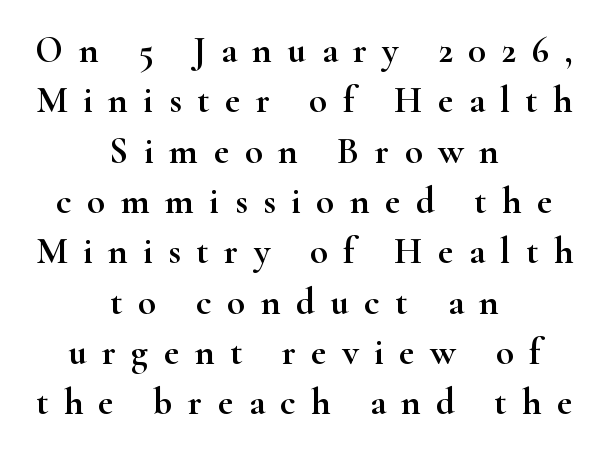
Character widths vary here, with narrow letters taking less room than wide ones. The space directly below the letters is spotless. Posture: straight, roman, zero tilt. A normal amount of white space separates one row of letters from the next.
